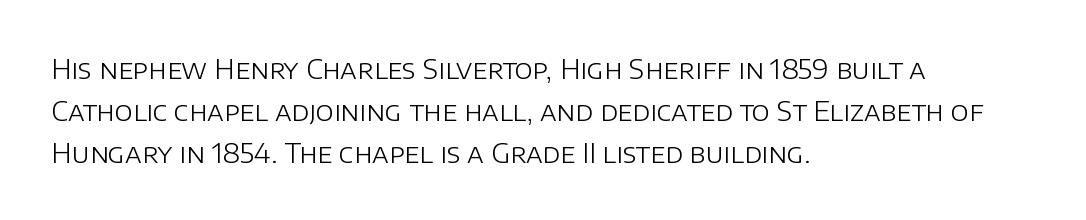
The image shows 27 px text type, upright; set left-aligned, normal line spacing (1.55x), normal letter spacing, not underlined.
